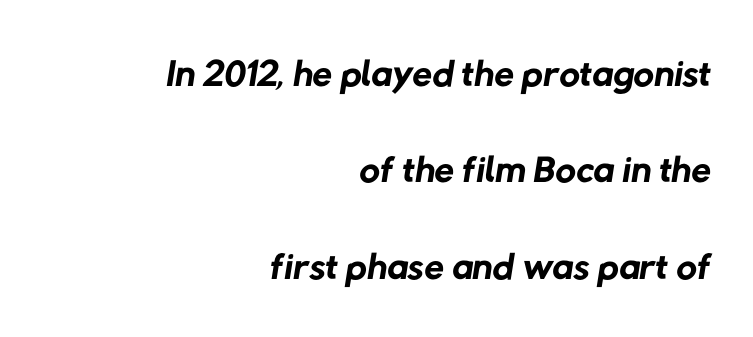
{"serif": "no", "bold": "no", "weight": "regular", "width": "normal", "stroke_contrast": "low", "x_height": "medium", "monospaced": "no", "underline": "no", "align": "right", "line_spacing": "normal", "line_spacing_ratio": 1.69, "letter_spacing": "normal", "letter_spacing_em": 0.0, "glyph_px": 57}
